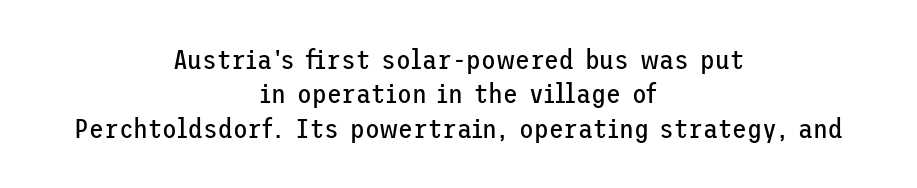
Q: Is the text bold? A: No.
Q: Is the text italic (slanted)? A: No, it is upright.
Q: Is the text underlined? A: No.
Q: How is the paragraph aligned? A: Centered.
Q: Is the spacing between letters normal or unusually wide? A: Normal.
Q: Is the spacing between lines tight, normal or loose? A: Normal.
